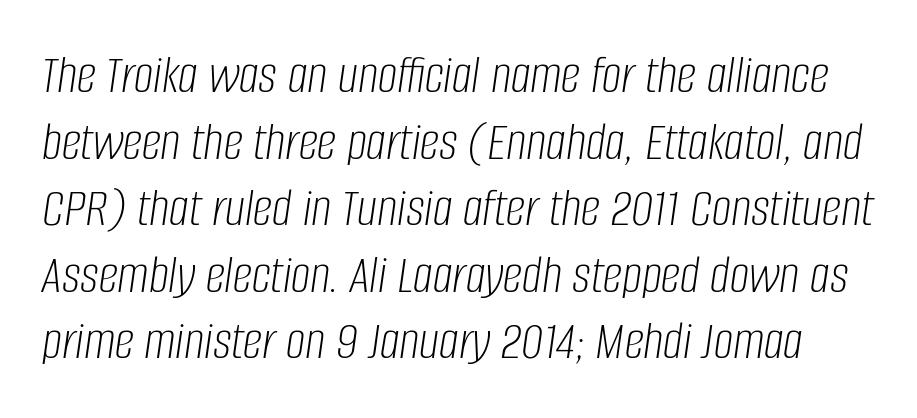
Q: Is the text bold? A: No.
Q: Is the text italic (slanted)? A: Yes, it leans right by about 8 degrees.
Q: Is the text underlined? A: No.
Q: Is the spacing between letters normal or unusually wide? A: Normal.
Q: Width (condensed, normal, or wide)? A: Condensed.
Q: Stroke contrast? A: Low.
Q: x-height? A: Large.
Q: Monospaced? A: No.
